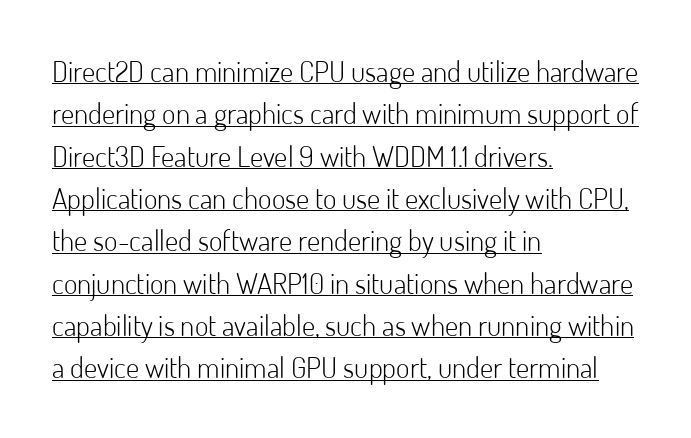
Q: Is the text bold? A: No.
Q: Is the text italic (slanted)? A: No, it is upright.
Q: Is the typeface a serif or a sans-serif typeface? A: Sans-serif.
Q: Is the text underlined? A: Yes.
Q: How is the paragraph aligned? A: Left-aligned.
Q: Is the spacing between letters normal or unusually wide? A: Normal.
Q: Is the spacing between lines tight, normal or loose? A: Normal.
Q: Width (condensed, normal, or wide)? A: Normal.
Q: Stroke contrast? A: Low.
Q: x-height? A: Small.
Q: Monospaced? A: No.
